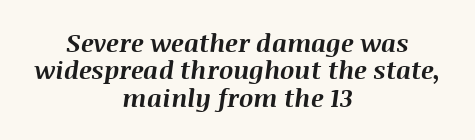
Q: Is the text bold? A: Yes.
Q: Is the text italic (slanted)? A: Yes, it leans right by about 8 degrees.
Q: Is the text underlined? A: No.
Q: How is the paragraph aligned? A: Centered.
Q: Is the spacing between letters normal or unusually wide? A: Normal.
Q: Is the spacing between lines tight, normal or loose? A: Tight.
